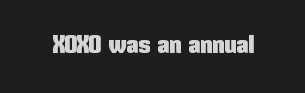
Observe the ordinary spacing: letters are neighbours, not strangers. Underline: absent. Rendered with straight, roman letterforms.
